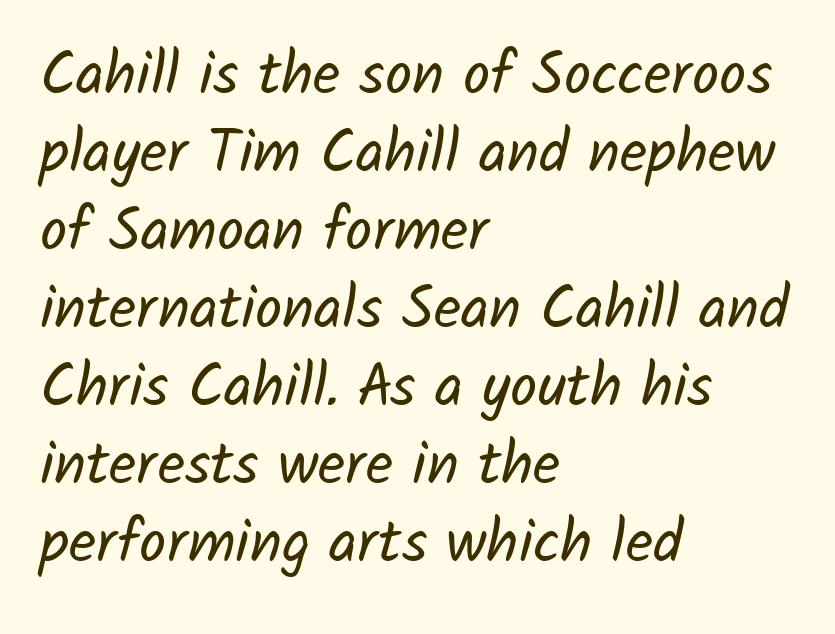
Here the designer chose a conventional face with non-uniform glyph widths. A student would call this left alignment; a typographer would say flush left, rag right. Horizontal bands of white between lines are of average thickness. The specimen omits any rule beneath the text block's lines.
